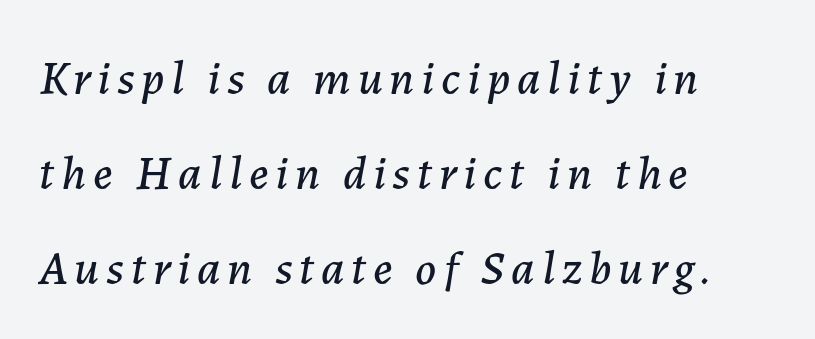
Q: Is the text italic (slanted)? A: Yes, it leans right by about 7 degrees.
Q: Is the text underlined? A: No.
Q: How is the paragraph aligned? A: Left-aligned.
Q: Is the spacing between lines tight, normal or loose? A: Loose.
Q: Width (condensed, normal, or wide)? A: Normal.
Q: Stroke contrast? A: Low.
Q: x-height? A: Medium.
Q: Monospaced? A: No.
